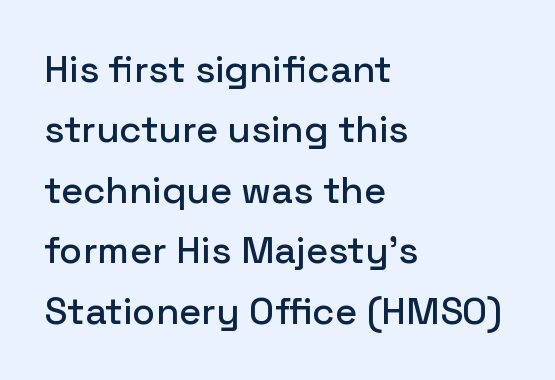
The image shows 38 px sans-serif type, upright; set left-aligned, normal line spacing (1.59x), normal letter spacing, not underlined; low stroke contrast and a medium x-height.
